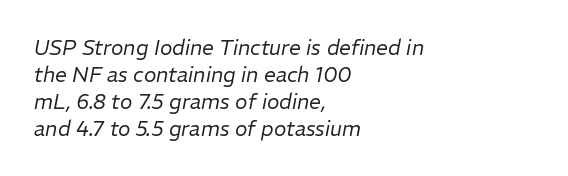
{"italic": "yes", "lean": "right", "slant_degrees": 11, "bold": "no", "underline": "no", "align": "left", "line_spacing": "normal", "line_spacing_ratio": 1.28, "letter_spacing": "normal", "letter_spacing_em": 0.0, "glyph_px": 21}
